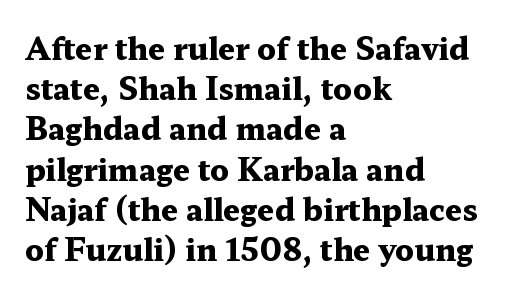
{"serif": "yes", "italic": "no", "bold": "yes", "weight": "heavy", "width": "wide", "stroke_contrast": "medium", "x_height": "medium", "monospaced": "no", "underline": "no", "align": "left", "line_spacing": "normal", "line_spacing_ratio": 1.34, "letter_spacing": "normal", "letter_spacing_em": 0.0, "glyph_px": 30}
